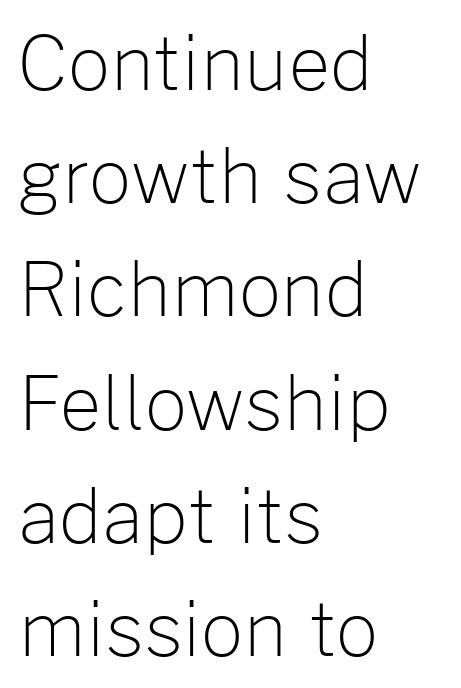
The lines are quadded left. Do the letters lean? They stand straight. Weight: in the light-to-regular range. Spacing verdict: proportional, widths tailored to each character.
